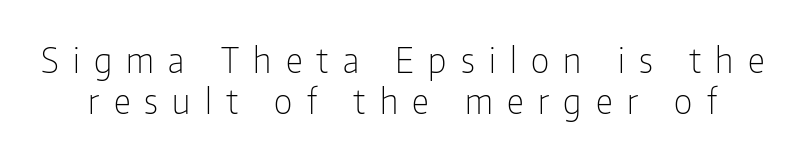
Q: Is the text bold? A: No.
Q: Is the text italic (slanted)? A: No, it is upright.
Q: Is the typeface a serif or a sans-serif typeface? A: Sans-serif.
Q: Is the text underlined? A: No.
Q: Is the spacing between letters normal or unusually wide? A: Unusually wide.
Q: Width (condensed, normal, or wide)? A: Condensed.
Q: Stroke contrast? A: Low.
Q: x-height? A: Medium.
Q: Monospaced? A: No.
